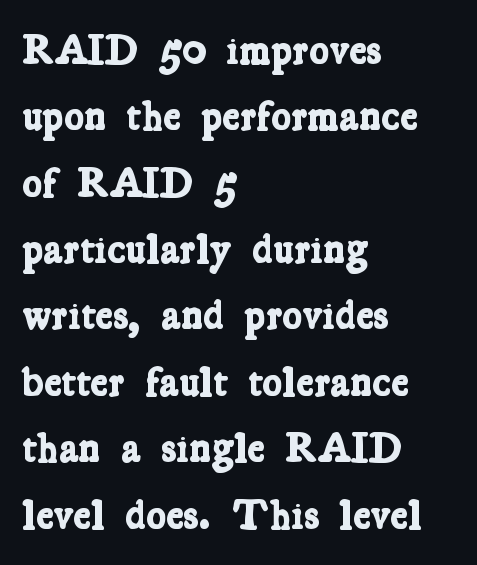
The image shows 42 px bold, condensed serif type; set left-aligned, normal line spacing (1.58x), normal letter spacing, not underlined; low stroke contrast and a medium x-height.
